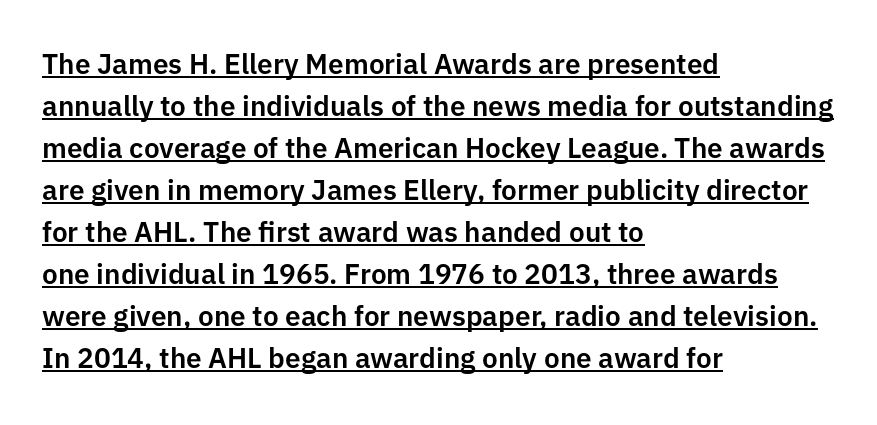
Regarding leading, the lines here are spaced in the standard way. A typesetter would mark this as roman, not italic. The text was rendered using a sans face with plain stroke endings. This sample has the flowing, uneven cadence of proportional lettering. Tracking value appears to be zero — textbook default spacing. Notice how the passage keeps a crisp vertical edge on the left only.
